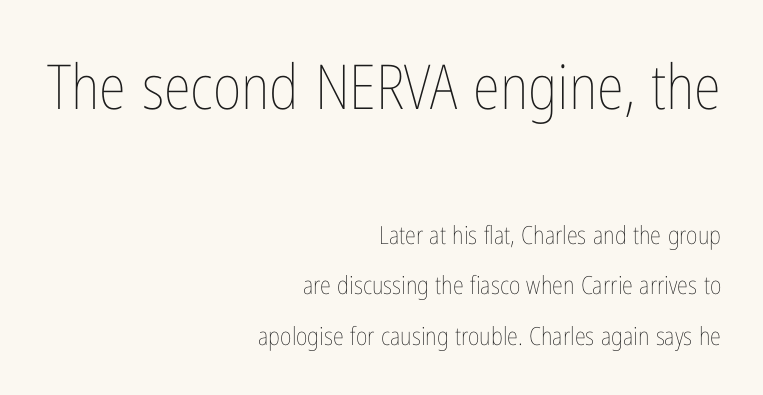
The image shows 62 px thin, condensed type, upright; set right-aligned, loose line spacing (2.02x), normal letter spacing, not underlined; the first (top) block is 2.48x larger; low stroke contrast and a medium x-height.
